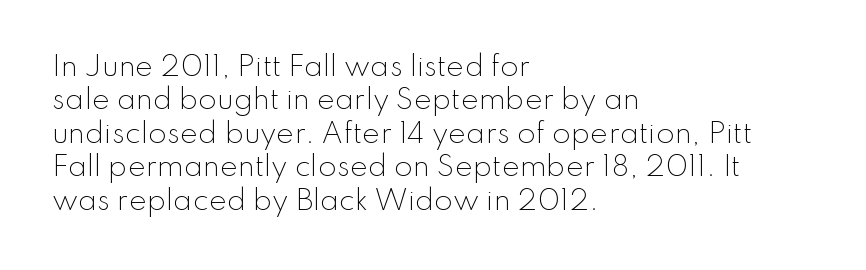
The image shows 27 px text type, upright; set left-aligned, line spacing 1.24x, normal letter spacing, not underlined.
